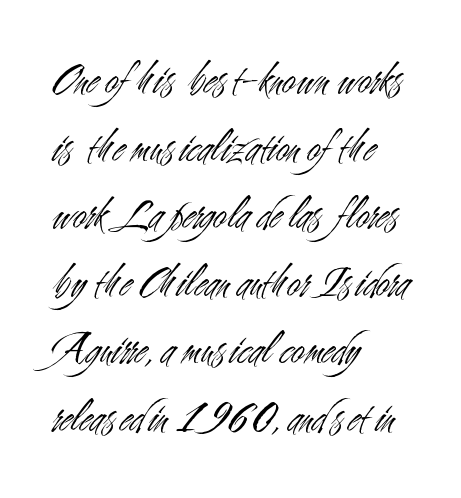
Q: Is the text bold? A: No.
Q: Is the text italic (slanted)? A: Yes.
Q: Is the typeface a serif or a sans-serif typeface? A: Sans-serif.
Q: Is the text underlined? A: No.
Q: How is the paragraph aligned? A: Left-aligned.
Q: Is the spacing between letters normal or unusually wide? A: Normal.
Q: Is the spacing between lines tight, normal or loose? A: Normal.
Q: Width (condensed, normal, or wide)? A: Condensed.
Q: Stroke contrast? A: Medium.
Q: x-height? A: Small.
Q: Monospaced? A: No.
